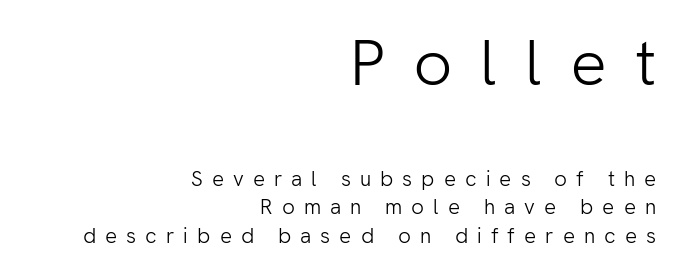
{"serif": "no", "italic": "no", "bold": "no", "weight": "light", "width": "normal", "stroke_contrast": "low", "x_height": "medium", "monospaced": "no", "underline": "no", "align": "right", "line_spacing": "normal", "line_spacing_ratio": 1.38, "letter_spacing": "wide", "letter_spacing_em": 0.43, "larger_block": "first", "size_ratio": 3.05, "glyph_px": 64}
